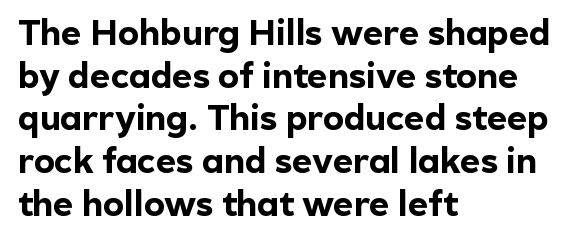
The image shows 35 px bold sans-serif type, upright; set left-aligned, line spacing 1.22x, normal letter spacing, not underlined; a medium x-height.
